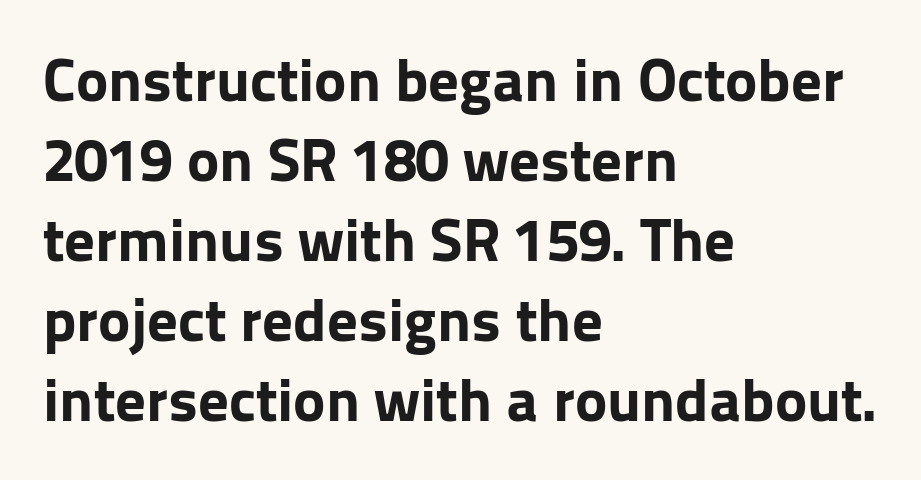
Q: Is the text bold? A: Yes.
Q: Is the text italic (slanted)? A: No, it is upright.
Q: Is the typeface a serif or a sans-serif typeface? A: Sans-serif.
Q: Is the text underlined? A: No.
Q: How is the paragraph aligned? A: Left-aligned.
Q: Is the spacing between letters normal or unusually wide? A: Normal.
Q: Is the spacing between lines tight, normal or loose? A: Normal.
Q: Width (condensed, normal, or wide)? A: Normal.
Q: Stroke contrast? A: Low.
Q: x-height? A: Medium.
Q: Monospaced? A: No.
